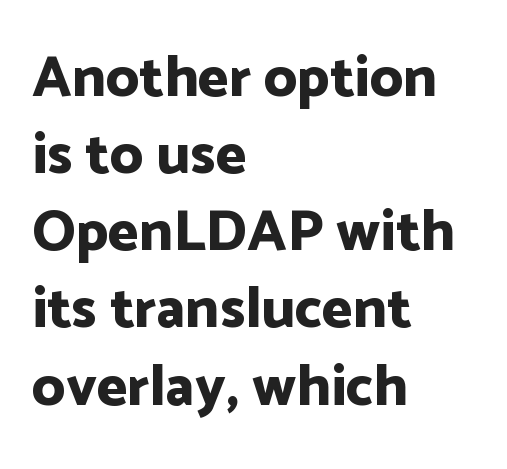
One-word summary of the alignment: left. The font's upright variant was chosen for this text. The letters advance in unequal steps, a hallmark of proportional type. Line spacing here is normal.
